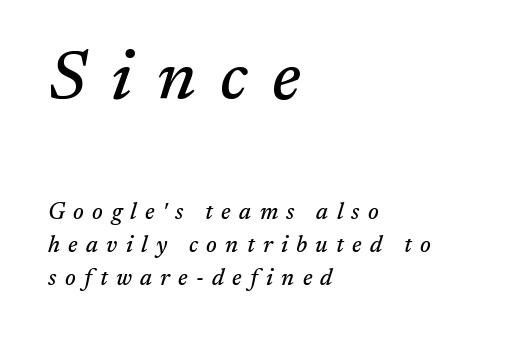
In CSS terms this would be text-align: left. Caption: expanded tracking, letters set apart. Yep, those are serifs on the letters. You could not count columns in this text — the font is proportionally spaced. Quick note: underline off.
